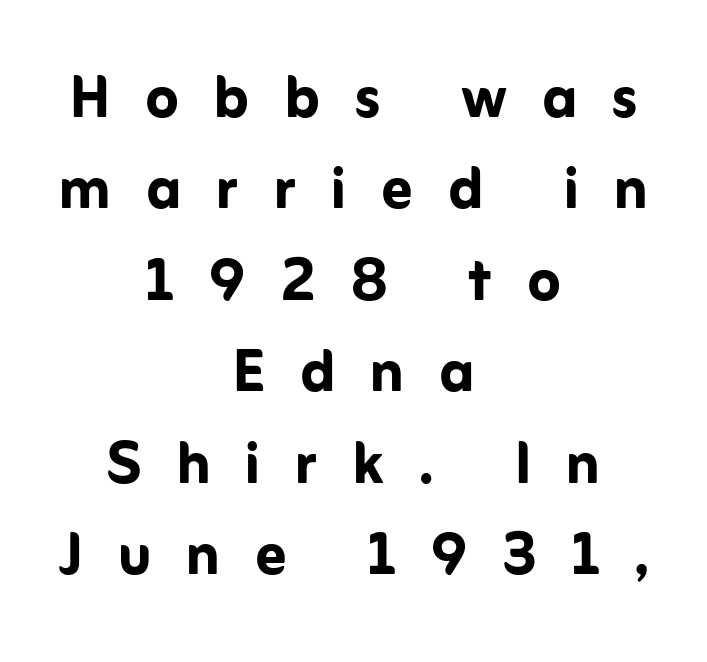
Q: Is the text bold? A: Yes.
Q: Is the text italic (slanted)? A: No, it is upright.
Q: Is the typeface a serif or a sans-serif typeface? A: Sans-serif.
Q: Is the text underlined? A: No.
Q: How is the paragraph aligned? A: Centered.
Q: Is the spacing between letters normal or unusually wide? A: Unusually wide.
Q: Width (condensed, normal, or wide)? A: Normal.
Q: Stroke contrast? A: Low.
Q: x-height? A: Medium.
Q: Monospaced? A: No.
